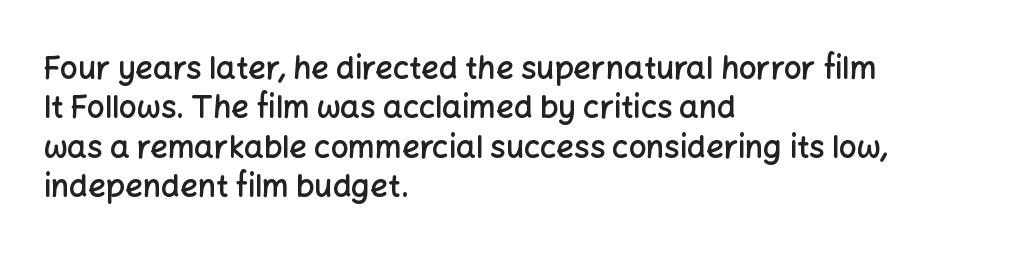
{"serif": "no", "italic": "no", "bold": "semi", "weight": "semibold", "width": "normal", "stroke_contrast": "low", "x_height": "medium", "monospaced": "no", "underline": "no", "align": "left", "line_spacing": "normal", "line_spacing_ratio": 1.27, "letter_spacing": "normal", "letter_spacing_em": 0.0, "glyph_px": 31}
